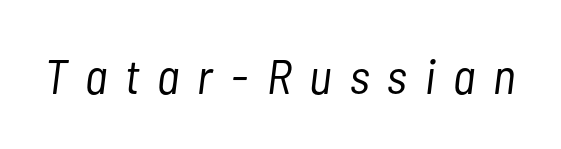
Is this a fixed-width face? No — the glyphs have proportional, varying widths. Is the type slanted? Yes — the strokes lean at a clear angle. The line texture is sparse and dotted thanks to wide tracking. The strokes are not fattened; the text isn't bold. The baseline area is clear.
